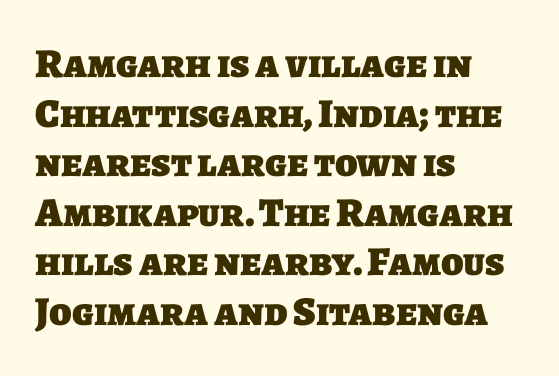
Note the varied advance widths — an 'i' is clearly narrower than an 'm'. The letters carry no serifs — their stems end cleanly without finishing strokes. Between one letter and the next there's only the usual sliver of space. The glyphs have the mass of a bold cut. Each row of text sits above clean, open space.
